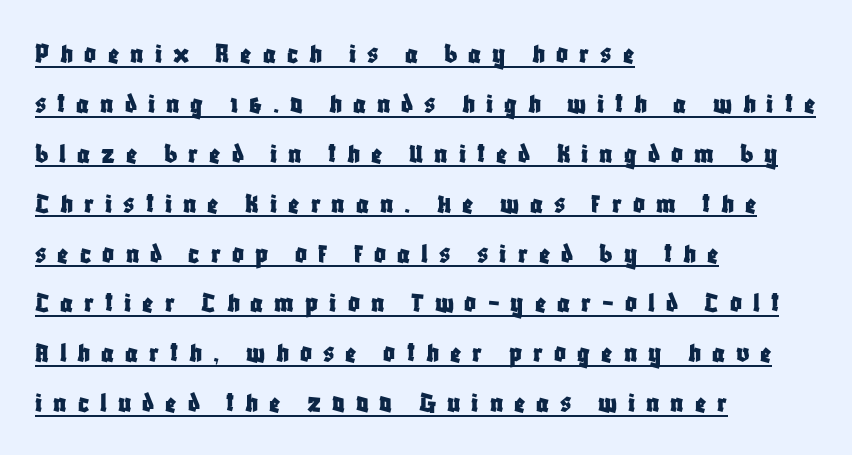
Do the characters align in a grid? No, the font is proportional. The rendered words wear a rule along their underside. Serif or sans? Sans — the stroke terminals are bare. Does extra space separate the letters? Yes, quite a lot of it.
